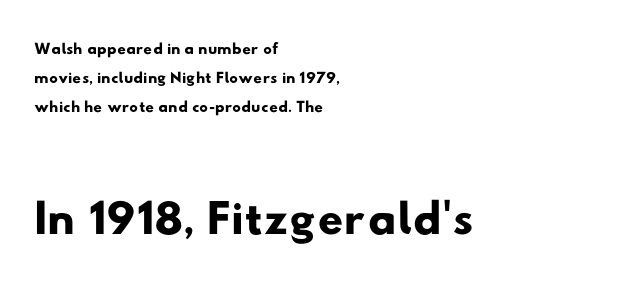
The image shows 71 px wide sans-serif type; set left-aligned, line spacing 1.2x, normal letter spacing, not underlined; the second (bottom) block is 2.96x larger; low stroke contrast and a small x-height.
